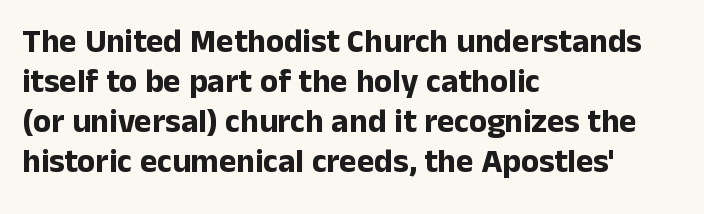
The image shows 33 px bold sans-serif type, upright; set left-aligned, line spacing 1.21x, normal letter spacing, not underlined; low stroke contrast and a medium x-height.
